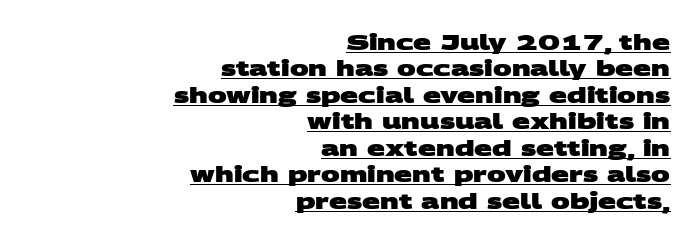
The image shows 21 px bold type; set right-aligned, normal line spacing (1.26x), normal letter spacing, underlined.
